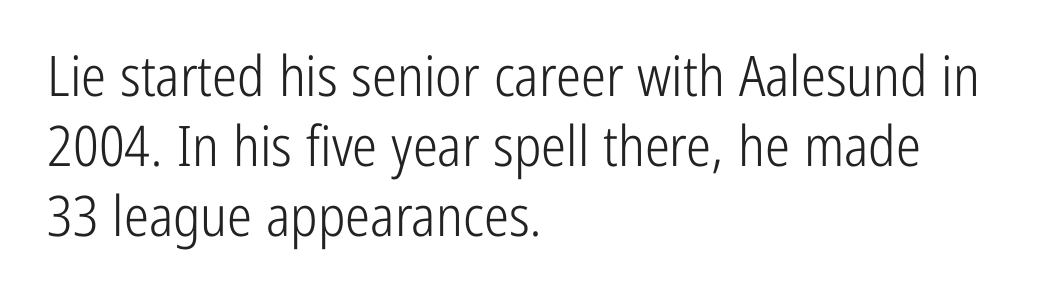
The image shows 56 px light, condensed sans-serif type, upright; set left-aligned, normal line spacing (1.25x), normal letter spacing, not underlined; low stroke contrast and a medium x-height.
